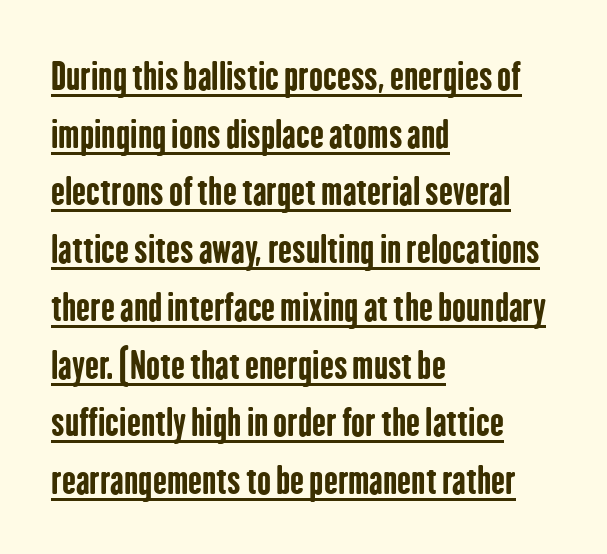
Q: Is the text bold? A: Yes.
Q: Is the text italic (slanted)? A: No, it is upright.
Q: Is the typeface a serif or a sans-serif typeface? A: Sans-serif.
Q: Is the text underlined? A: Yes.
Q: How is the paragraph aligned? A: Left-aligned.
Q: Is the spacing between letters normal or unusually wide? A: Normal.
Q: Is the spacing between lines tight, normal or loose? A: Normal.
Q: Width (condensed, normal, or wide)? A: Condensed.
Q: Stroke contrast? A: Low.
Q: x-height? A: Medium.
Q: Monospaced? A: No.
